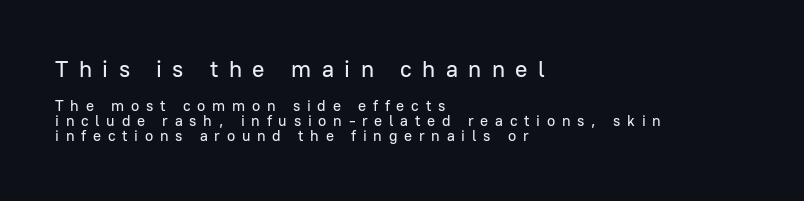
The image shows 23 px text type, upright; set left-aligned, tight line spacing (1.0x), unusually wide letter spacing (+0.45 em), not underlined; the first (top) block is 1.53x larger.
